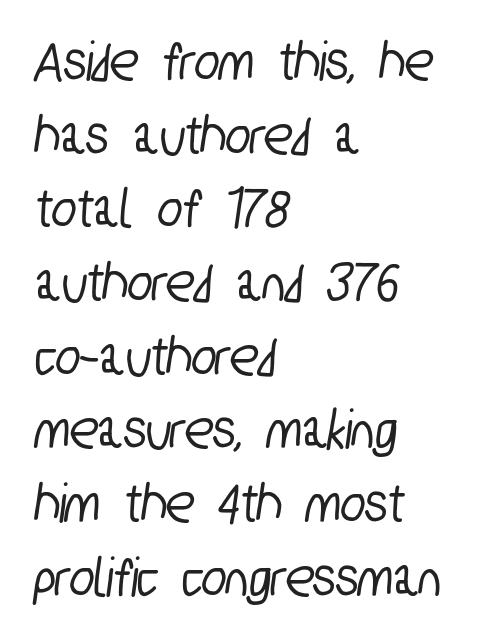
{"serif": "no", "width": "condensed", "stroke_contrast": "low", "x_height": "medium", "monospaced": "no", "underline": "no", "align": "left", "line_spacing": "normal", "line_spacing_ratio": 1.27, "letter_spacing": "normal", "letter_spacing_em": 0.0, "glyph_px": 58}
